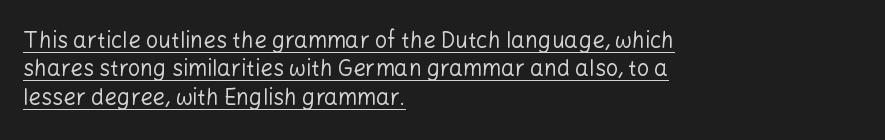
{"italic": "no", "bold": "no", "underline": "yes", "align": "left", "line_spacing": "normal", "line_spacing_ratio": 1.29, "letter_spacing": "normal", "letter_spacing_em": 0.0, "glyph_px": 22}
